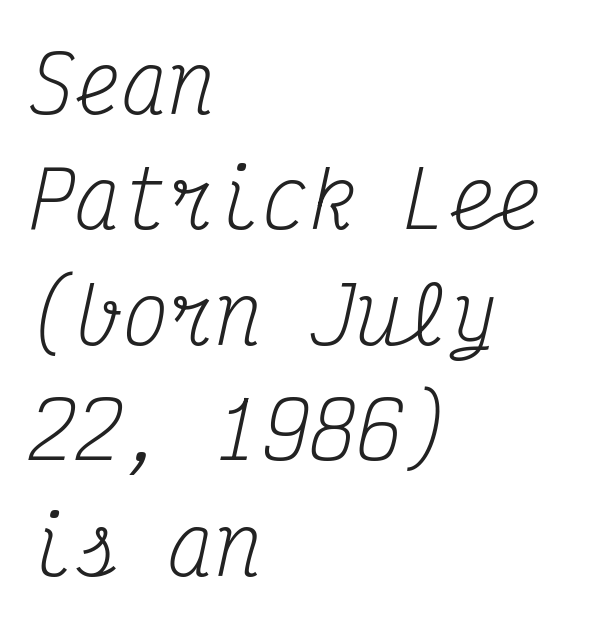
Q: Is the text bold? A: No.
Q: Is the text italic (slanted)? A: Yes, it leans right by about 12 degrees.
Q: Is the typeface a serif or a sans-serif typeface? A: Serif.
Q: Is the text underlined? A: No.
Q: How is the paragraph aligned? A: Left-aligned.
Q: Is the spacing between letters normal or unusually wide? A: Normal.
Q: Is the spacing between lines tight, normal or loose? A: Normal.
Q: Width (condensed, normal, or wide)? A: Condensed.
Q: Stroke contrast? A: Medium.
Q: x-height? A: Medium.
Q: Monospaced? A: Yes.
